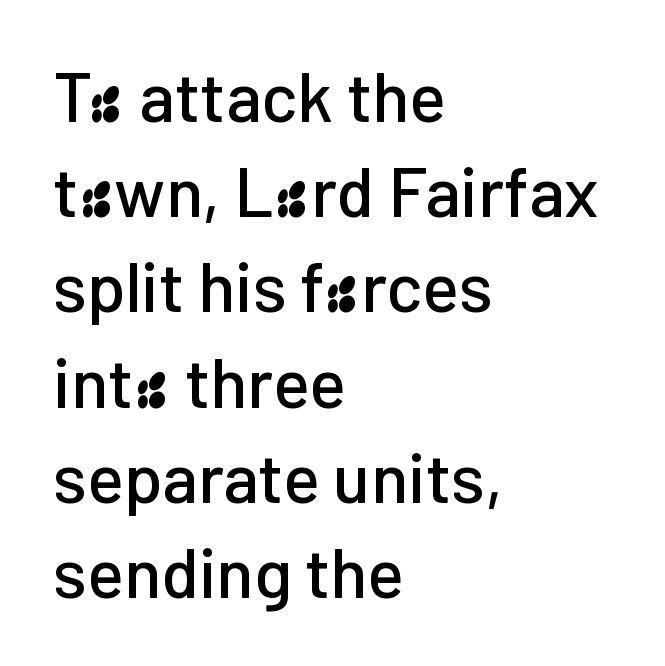
The image shows 69 px sans-serif type, upright; set left-aligned, normal line spacing (1.38x), normal letter spacing, not underlined; low stroke contrast and a medium x-height.
